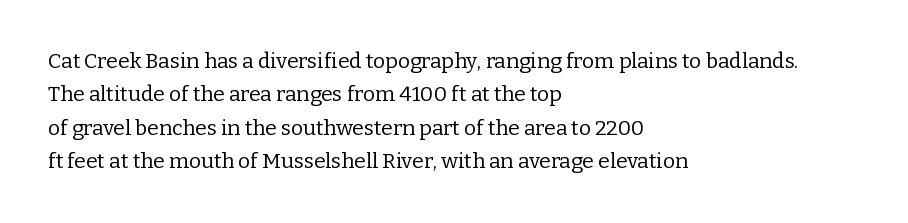
The image shows 21 px text type, upright; set left-aligned, normal line spacing (1.59x), normal letter spacing, not underlined.
